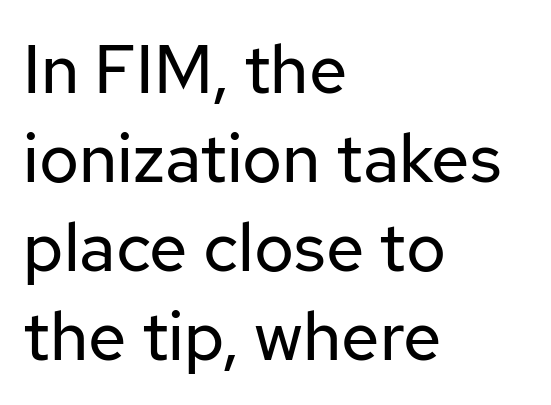
The specimen omits any rule beneath the text block's lines. Type style note: lacks serifs. Casual observation: everything's shoved over to the left. Vertical strokes here are truly vertical. The rendering uses natural spacing where letterforms have individual widths.
